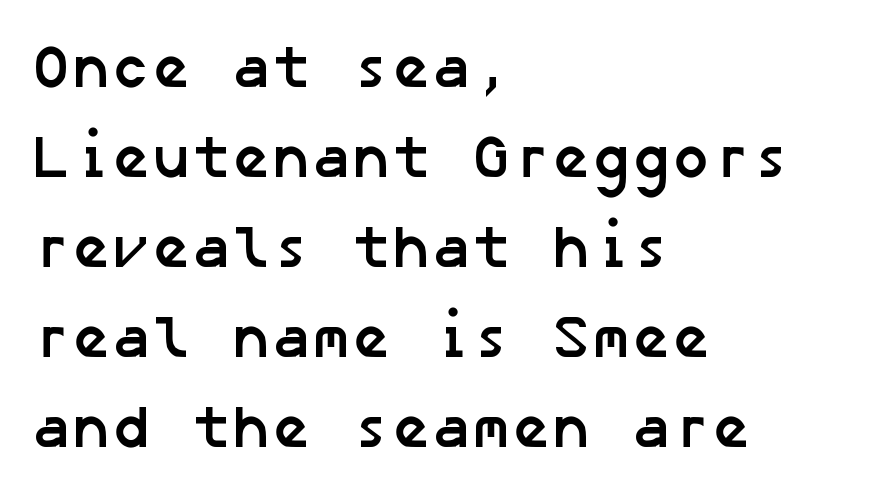
The glyphs in this specimen are sans serif. These lines are set flush left with a ragged right edge. Check under the words: just untouched page. The sample has been set heavy, in full bold. Between one letter and the next there's only the usual sliver of space. Interline gaps are of average width in this sample.
